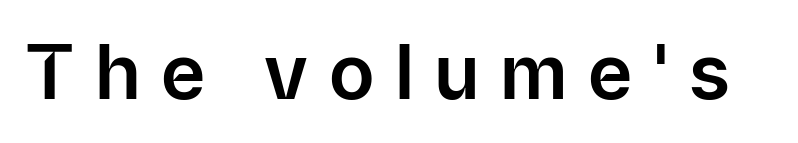
The rendering uses natural spacing where letterforms have individual widths. You could only call the tracking loose — the letters float apart. The zone under the glyphs is completely vacant. Characters remain perfectly vertical along every line. The letters carry no serifs — their stems end cleanly without finishing strokes.
